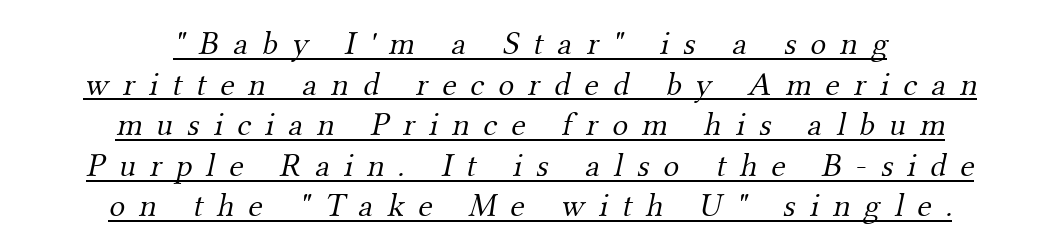
The image shows 33 px light serif type; set centered, line spacing 1.23x, unusually wide letter spacing (+0.43 em), underlined; medium stroke contrast and a small x-height.
